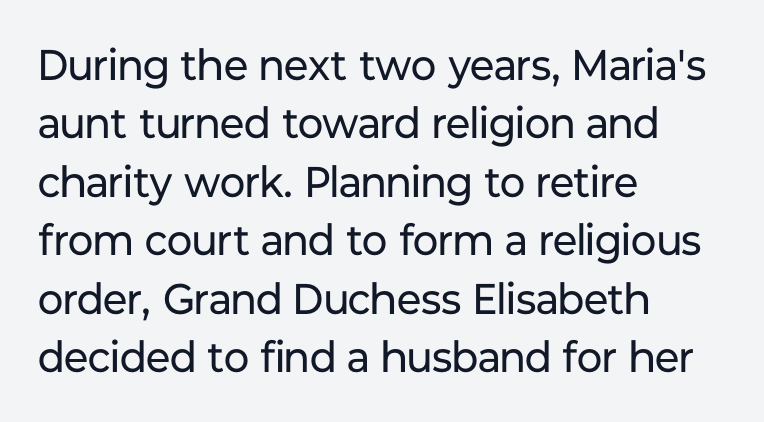
Vertical spacing — default. Letters rest on an invisible, unmarked baseline. Weight: regular or lighter. A typesetter would mark this as roman, not italic. Short note: letters normally spaced. Horizontally, the lines are justified to the leading edge only.
